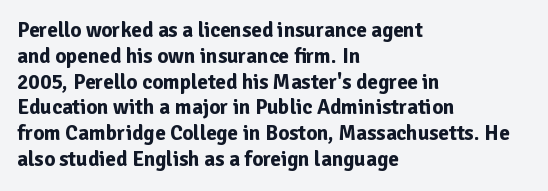
The image shows 21 px bold type, upright; set left-aligned, line spacing 1.23x, normal letter spacing, not underlined.
